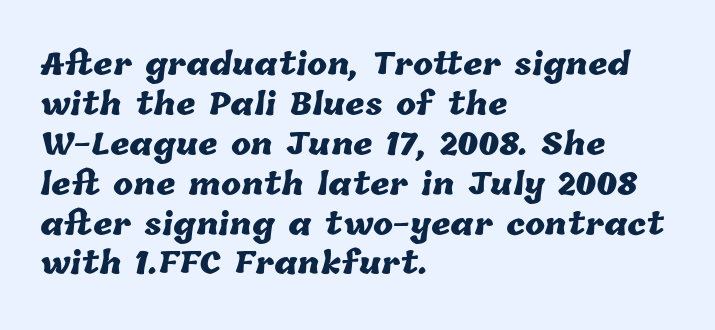
The image shows 30 px heavy type; set left-aligned, normal line spacing (1.33x), normal letter spacing, not underlined; low stroke contrast and a medium x-height.
